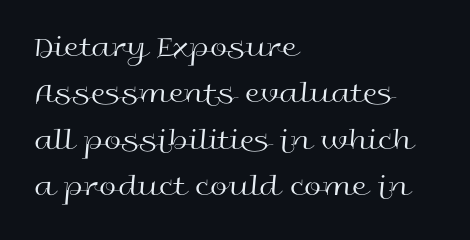
Nobody drew a line under any word here. The glyphs in this specimen are sans serif. What's the leading like? Ordinary, nothing unusual. This rendering leaves character spacing at its baseline value. Quick note: not italic, upright. Alignment: flush left.
